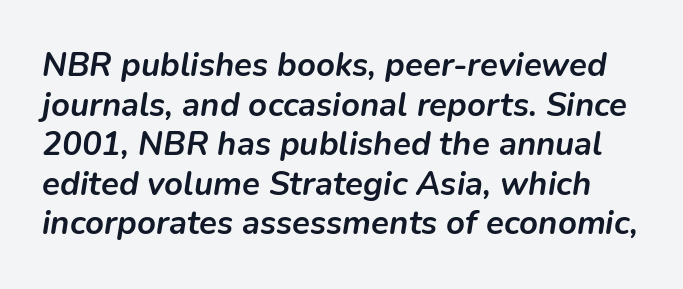
The image shows 33 px semibold type, italic (leaning right); set line spacing 1.2x, normal letter spacing, not underlined; low stroke contrast and a medium x-height.
